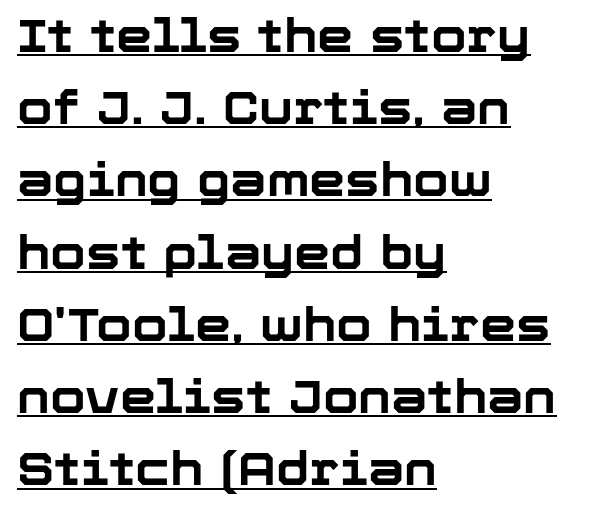
{"serif": "no", "italic": "no", "bold": "yes", "weight": "bold", "width": "normal", "stroke_contrast": "low", "x_height": "medium", "monospaced": "no", "underline": "yes", "align": "left", "line_spacing": "normal", "line_spacing_ratio": 1.57, "letter_spacing": "normal", "letter_spacing_em": 0.0, "glyph_px": 46}
